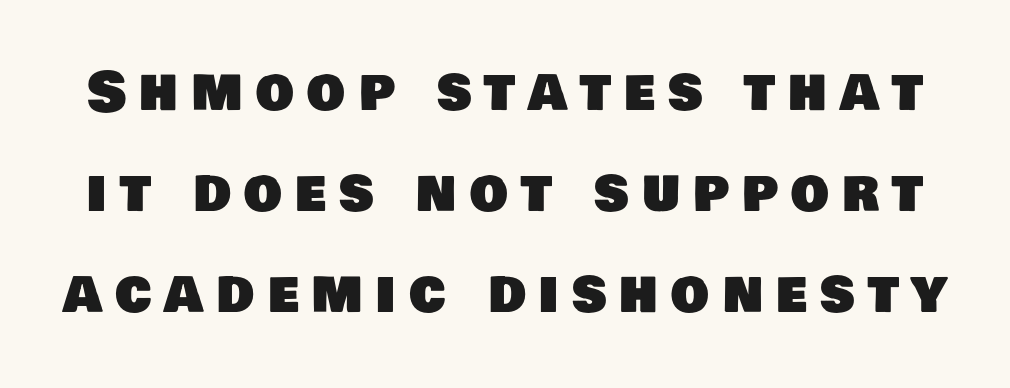
The image shows 54 px sans-serif type; set line spacing 1.87x, unusually wide letter spacing (+0.24 em), not underlined; low stroke contrast and a large x-height.
